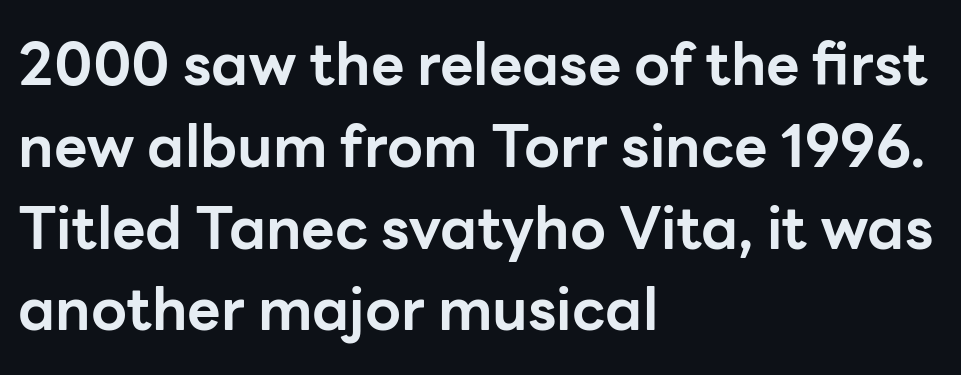
These lines sit exactly where default settings would place them. Letter spacing: default. A typesetter would mark this as roman, not italic. Bare-footed words on every line. The face used here is proportionally spaced, like ordinary book or web type.
